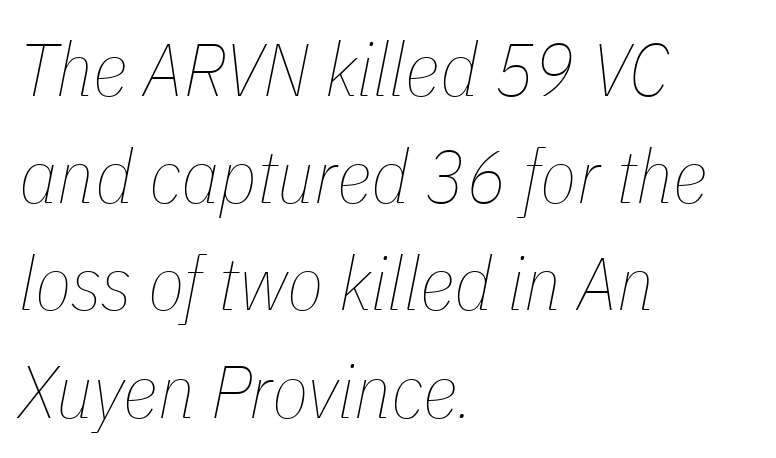
Q: Is the text bold? A: No.
Q: Is the text italic (slanted)? A: Yes, it leans right by about 11 degrees.
Q: Is the text underlined? A: No.
Q: How is the paragraph aligned? A: Left-aligned.
Q: Is the spacing between letters normal or unusually wide? A: Normal.
Q: Is the spacing between lines tight, normal or loose? A: Normal.
Q: Width (condensed, normal, or wide)? A: Condensed.
Q: Stroke contrast? A: Low.
Q: x-height? A: Medium.
Q: Monospaced? A: No.
